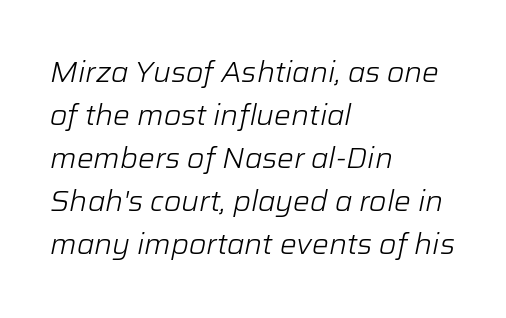
The image shows 28 px light type, italic (leaning right); set left-aligned, normal line spacing (1.54x), normal letter spacing, not underlined; low stroke contrast and a medium x-height.
